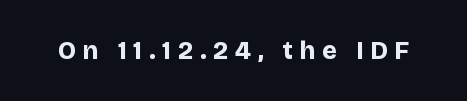
Q: Is the text bold? A: Yes.
Q: Is the text italic (slanted)? A: No, it is upright.
Q: Is the text underlined? A: No.
Q: Is the spacing between letters normal or unusually wide? A: Unusually wide.
